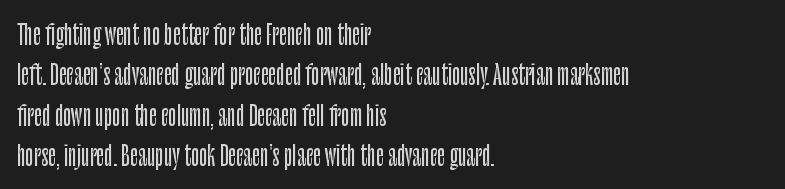
No italicization has been applied; the sample stays upright. This block has exactly the height ordinary leading produces. Students, note that the glyphs here touch the page at normal intervals. Typeset ragged right — the left edge is the straight one.
